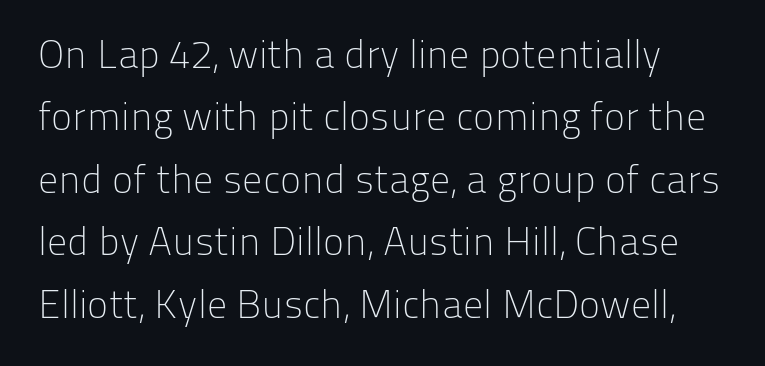
Q: Is the text bold? A: No.
Q: Is the text italic (slanted)? A: No, it is upright.
Q: Is the typeface a serif or a sans-serif typeface? A: Sans-serif.
Q: Is the text underlined? A: No.
Q: Is the spacing between letters normal or unusually wide? A: Normal.
Q: Is the spacing between lines tight, normal or loose? A: Normal.
Q: Width (condensed, normal, or wide)? A: Normal.
Q: Stroke contrast? A: Low.
Q: x-height? A: Medium.
Q: Monospaced? A: No.
